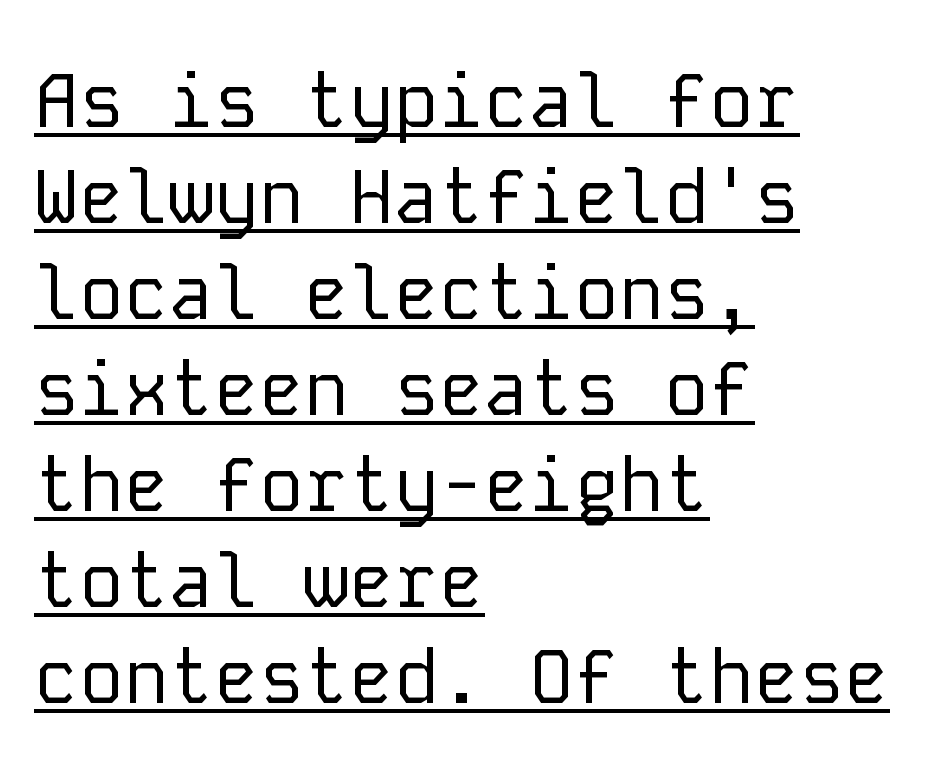
Q: Is the text bold? A: No.
Q: Is the text italic (slanted)? A: No, it is upright.
Q: Is the typeface a serif or a sans-serif typeface? A: Sans-serif.
Q: Is the text underlined? A: Yes.
Q: How is the paragraph aligned? A: Left-aligned.
Q: Is the spacing between letters normal or unusually wide? A: Normal.
Q: Is the spacing between lines tight, normal or loose? A: Normal.
Q: Width (condensed, normal, or wide)? A: Normal.
Q: Stroke contrast? A: Low.
Q: x-height? A: Medium.
Q: Monospaced? A: Yes.
